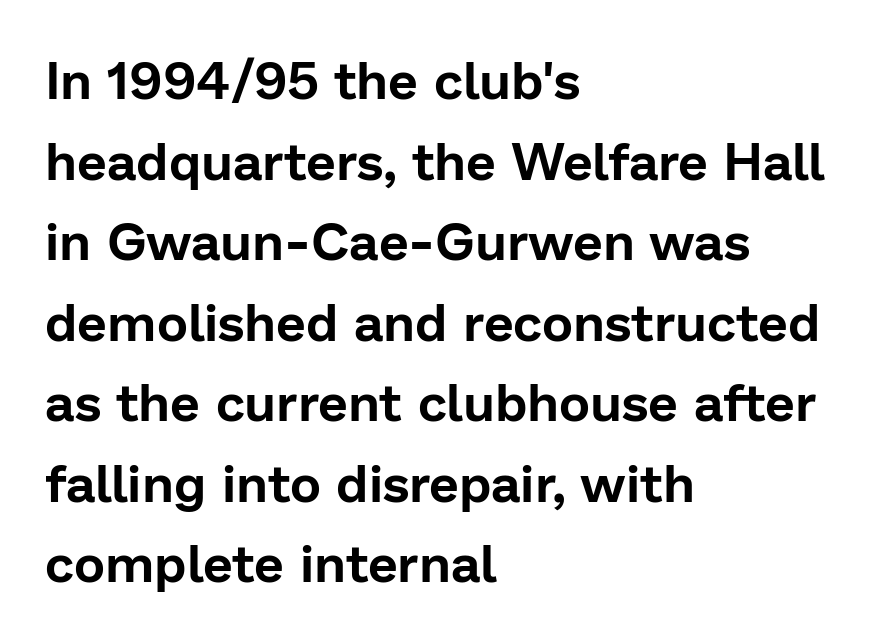
Q: Is the text italic (slanted)? A: No, it is upright.
Q: Is the typeface a serif or a sans-serif typeface? A: Sans-serif.
Q: Is the text underlined? A: No.
Q: How is the paragraph aligned? A: Left-aligned.
Q: Is the spacing between letters normal or unusually wide? A: Normal.
Q: Is the spacing between lines tight, normal or loose? A: Normal.
Q: Width (condensed, normal, or wide)? A: Normal.
Q: Stroke contrast? A: Low.
Q: x-height? A: Medium.
Q: Monospaced? A: No.
